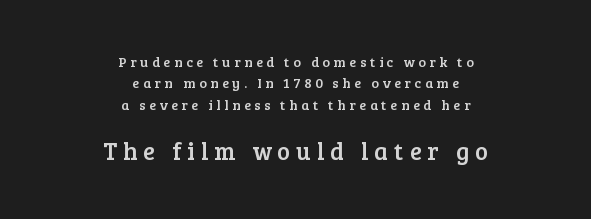
Q: Is the text italic (slanted)? A: No, it is upright.
Q: Is the text underlined? A: No.
Q: How is the paragraph aligned? A: Centered.
Q: Is the spacing between letters normal or unusually wide? A: Unusually wide.
Q: Is the spacing between lines tight, normal or loose? A: Normal.
Q: Which block of text is set in a larger size, the first (top) or the second (bottom)? A: The second (bottom) one.
